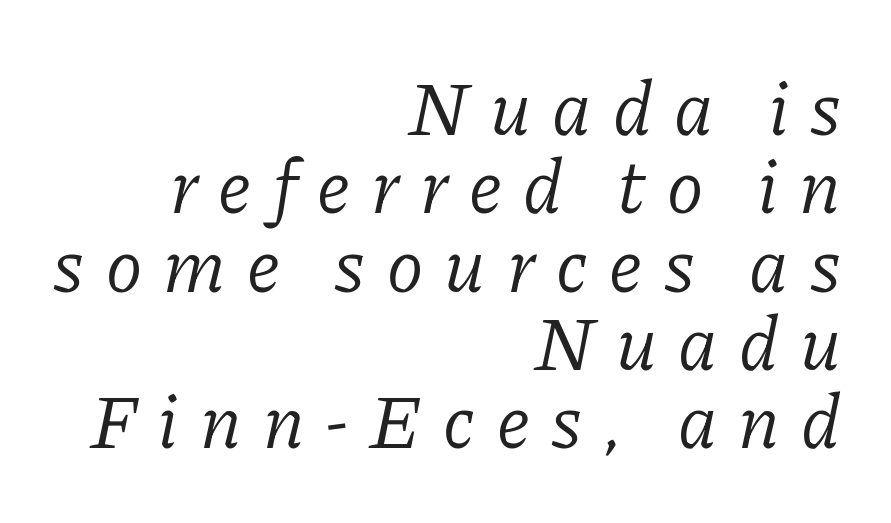
Words appear elongated and porous because spacing is wide. Does the type have serifs? Yes, each stem ends in a small foot. The passage shown is typed in a proportional face where columns would drift. Lines of text with bare space underneath.
